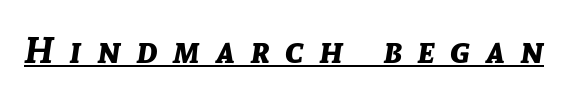
{"italic": "yes", "lean": "right", "slant_degrees": 8, "bold": "yes", "weight": "bold", "width": "normal", "stroke_contrast": "low", "x_height": "medium", "monospaced": "no", "underline": "yes", "letter_spacing": "wide", "letter_spacing_em": 0.42, "glyph_px": 37}
